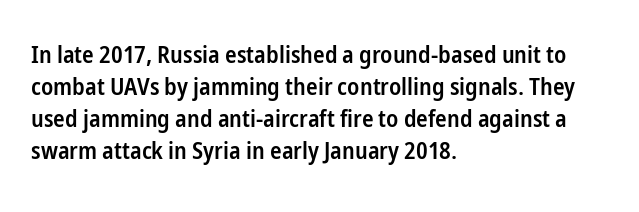
{"italic": "no", "bold": "semi", "underline": "no", "align": "left", "line_spacing": "normal", "line_spacing_ratio": 1.34, "letter_spacing": "normal", "letter_spacing_em": 0.0, "glyph_px": 24}
